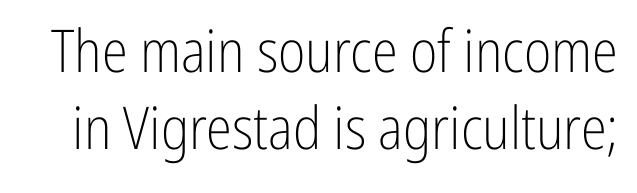
{"serif": "no", "italic": "no", "bold": "no", "weight": "light", "width": "condensed", "stroke_contrast": "low", "x_height": "medium", "monospaced": "no", "underline": "no", "line_spacing": "normal", "line_spacing_ratio": 1.3, "letter_spacing": "normal", "letter_spacing_em": 0.0, "glyph_px": 59}
